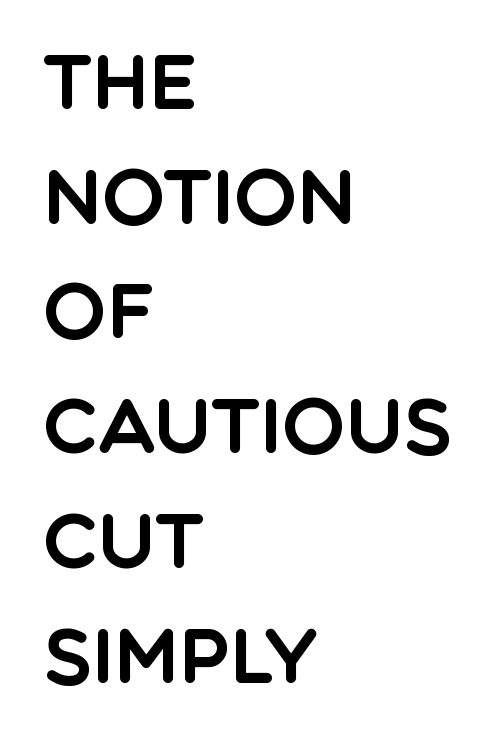
Q: Is the text italic (slanted)? A: No, it is upright.
Q: Is the typeface a serif or a sans-serif typeface? A: Sans-serif.
Q: Is the text underlined? A: No.
Q: How is the paragraph aligned? A: Left-aligned.
Q: Is the spacing between letters normal or unusually wide? A: Normal.
Q: Is the spacing between lines tight, normal or loose? A: Normal.
Q: Width (condensed, normal, or wide)? A: Normal.
Q: x-height? A: Large.
Q: Monospaced? A: No.
